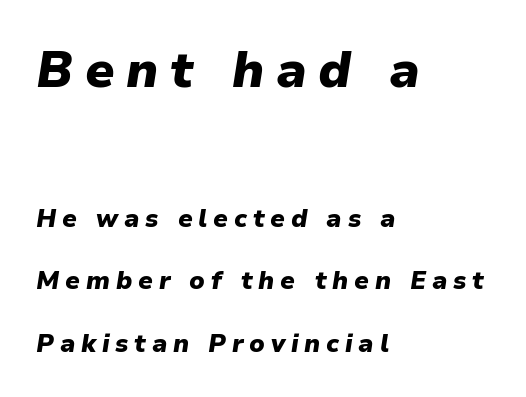
The image shows 50 px heavy type, italic (leaning right); set left-aligned, loose line spacing (2.5x), unusually wide letter spacing (+0.23 em), not underlined; the first (top) block is 2.0x larger; low stroke contrast and a medium x-height.
